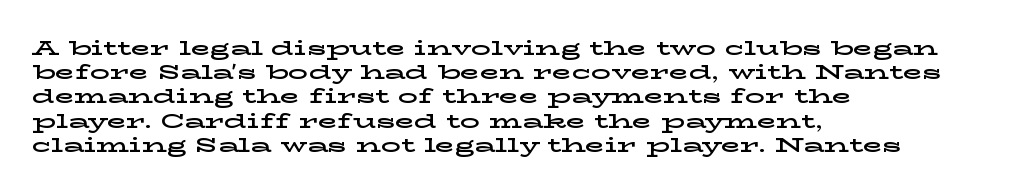
The image shows 20 px text type, upright; set left-aligned, line spacing 1.21x, normal letter spacing, not underlined.
